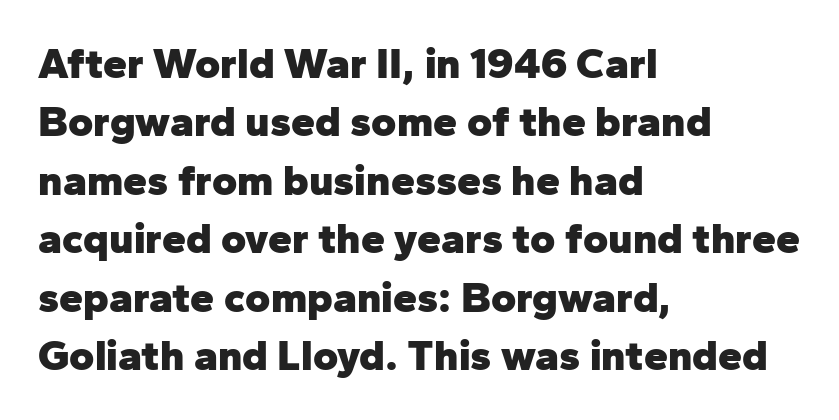
{"serif": "no", "italic": "no", "bold": "yes", "weight": "heavy", "width": "normal", "stroke_contrast": "low", "x_height": "medium", "monospaced": "no", "underline": "no", "align": "left", "line_spacing": "normal", "line_spacing_ratio": 1.36, "letter_spacing": "normal", "letter_spacing_em": 0.0, "glyph_px": 43}
